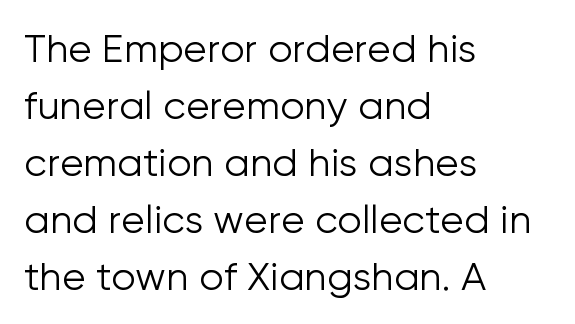
Leftover space on each line is placed entirely after the last word. It's the straight-up-and-down kind of type. How are the letters spaced? Ordinarily, with no added tracking. To sum up the face: it is a sans, with no serifs. Letters rest on an invisible, unmarked baseline.
